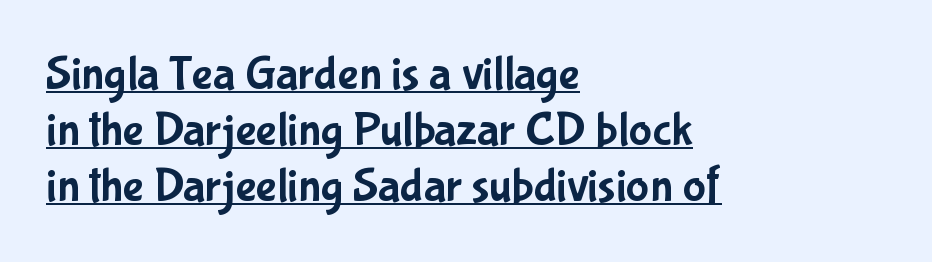
Is there any slant? The stems are plumb. Like a heading marked for emphasis, these lines bear an underscore. Is there much room between lines? No — they nearly touch. You could not count columns in this text — the font is proportionally spaced.
